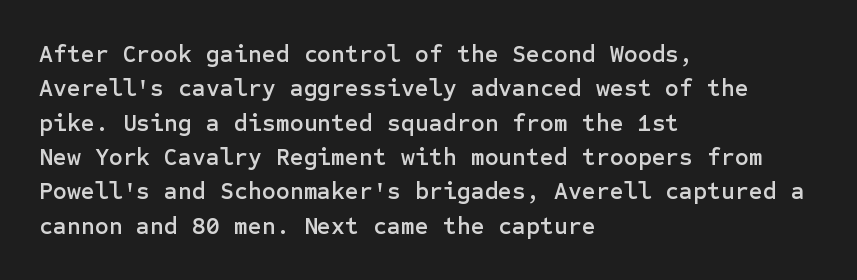
The image shows 24 px text type, upright; set left-aligned, normal line spacing (1.43x), normal letter spacing, not underlined.
